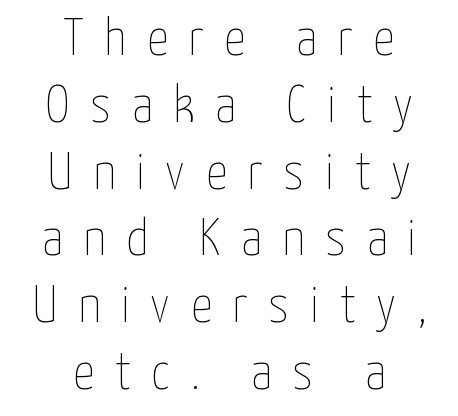
Q: Is the text bold? A: No.
Q: Is the text italic (slanted)? A: No, it is upright.
Q: Is the text underlined? A: No.
Q: How is the paragraph aligned? A: Centered.
Q: Is the spacing between letters normal or unusually wide? A: Unusually wide.
Q: Is the spacing between lines tight, normal or loose? A: Normal.
Q: Width (condensed, normal, or wide)? A: Condensed.
Q: Stroke contrast? A: Low.
Q: x-height? A: Medium.
Q: Monospaced? A: No.
